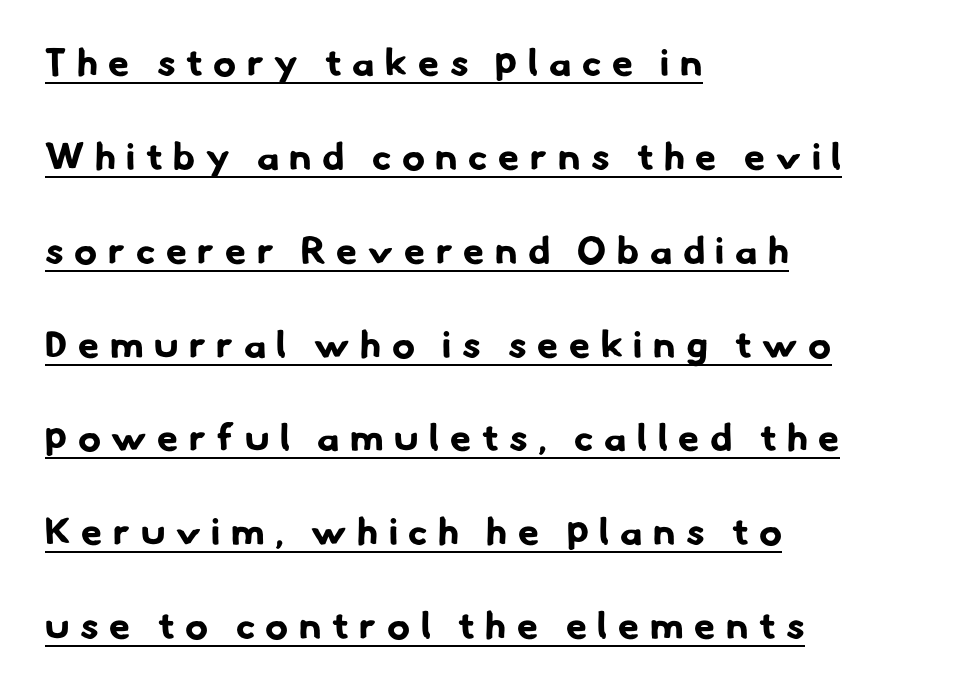
{"serif": "no", "bold": "yes", "weight": "bold", "width": "normal", "stroke_contrast": "low", "x_height": "small", "monospaced": "no", "underline": "yes", "align": "left", "line_spacing": "loose", "line_spacing_ratio": 2.47, "letter_spacing": "wide", "letter_spacing_em": 0.28, "glyph_px": 38}
